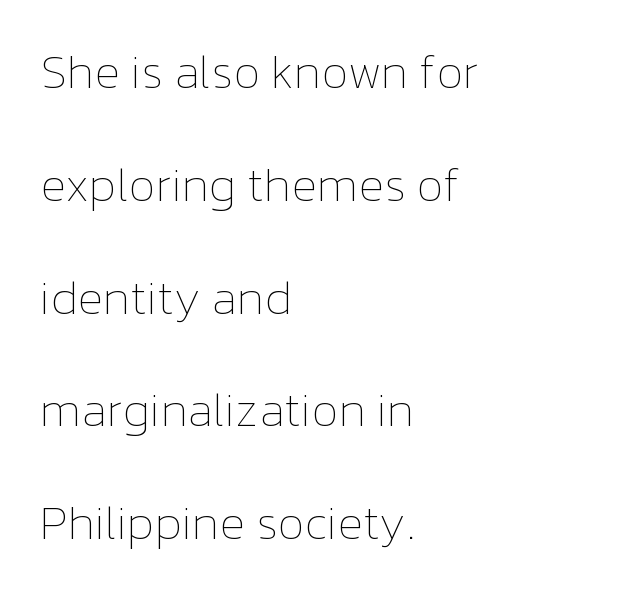
Caption: multi-line text, flush left, ragged right. Lines of text with bare space underneath. Notice the wide empty band between every row — that's loose leading. Letters have the restrained weight of plain body copy at most. Note the varied advance widths — an 'i' is clearly narrower than an 'm'. Notice how the stems are strictly vertical — no italics here.
